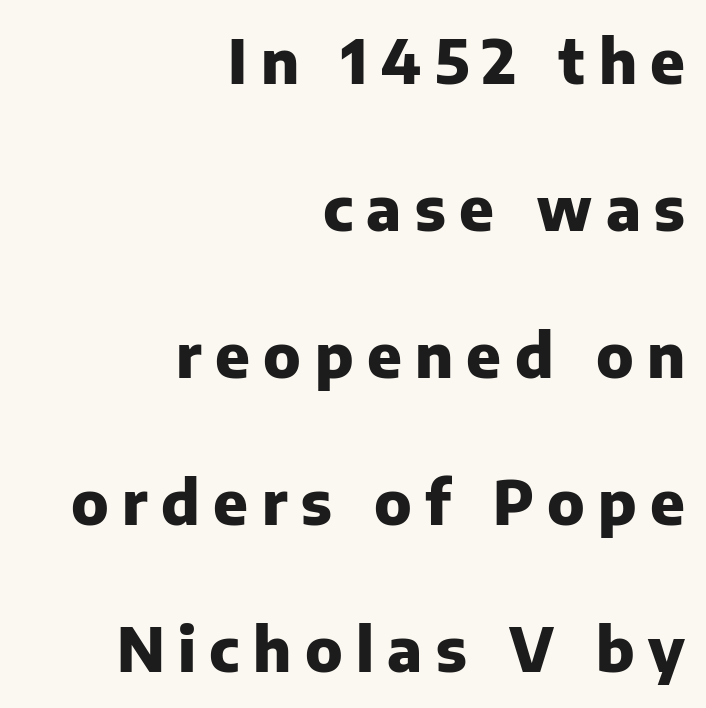
{"serif": "no", "italic": "no", "bold": "yes", "weight": "heavy", "width": "normal", "stroke_contrast": "low", "x_height": "medium", "monospaced": "no", "underline": "no", "align": "right", "line_spacing": "loose", "line_spacing_ratio": 2.41, "letter_spacing": "wide", "letter_spacing_em": 0.22, "glyph_px": 61}
